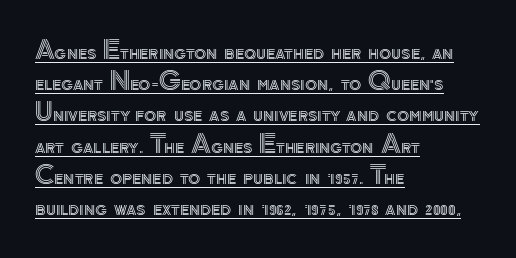
The image shows 25 px text type, upright; set left-aligned, normal line spacing (1.25x), normal letter spacing, underlined.
